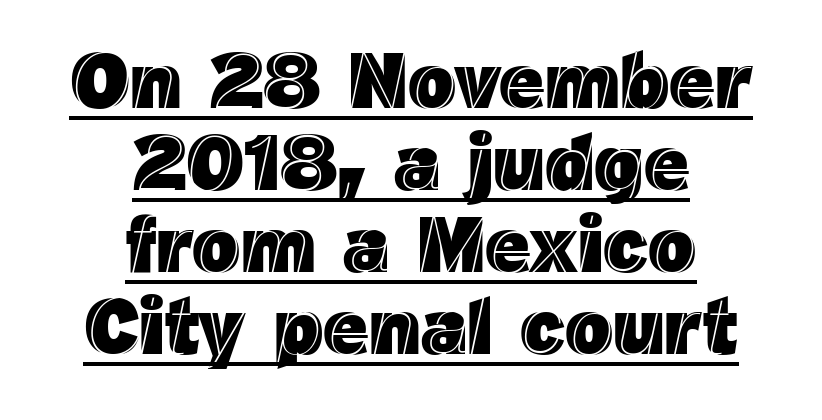
Between one letter and the next there's only the usual sliver of space. One glance says dense: line gaps are narrower than usual. Which margin do the lines hug? Neither — every line sits in the middle. The specimen reads as upright at a glance. The rendering uses the underline text-decoration.
